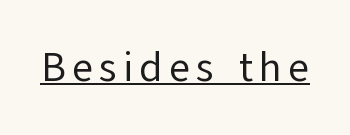
Q: Is the text bold? A: No.
Q: Is the text italic (slanted)? A: No, it is upright.
Q: Is the typeface a serif or a sans-serif typeface? A: Sans-serif.
Q: Is the text underlined? A: Yes.
Q: Width (condensed, normal, or wide)? A: Normal.
Q: Stroke contrast? A: Low.
Q: x-height? A: Medium.
Q: Monospaced? A: No.
